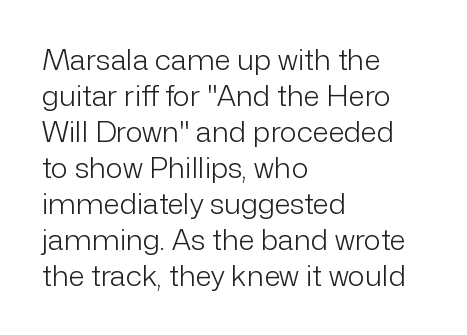
Q: Is the text bold? A: No.
Q: Is the text italic (slanted)? A: No, it is upright.
Q: Is the typeface a serif or a sans-serif typeface? A: Sans-serif.
Q: Is the text underlined? A: No.
Q: How is the paragraph aligned? A: Left-aligned.
Q: Is the spacing between letters normal or unusually wide? A: Normal.
Q: Width (condensed, normal, or wide)? A: Normal.
Q: Stroke contrast? A: Low.
Q: x-height? A: Medium.
Q: Monospaced? A: No.
